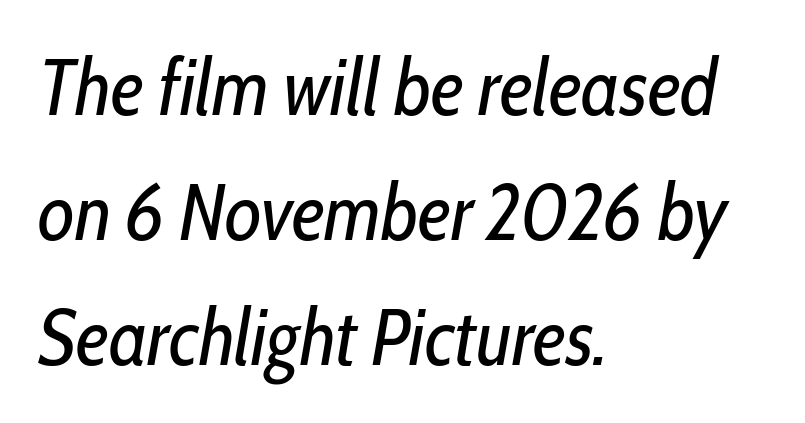
Q: Is the text bold? A: No.
Q: Is the text italic (slanted)? A: Yes, it leans right by about 10 degrees.
Q: Is the text underlined? A: No.
Q: How is the paragraph aligned? A: Left-aligned.
Q: Is the spacing between letters normal or unusually wide? A: Normal.
Q: Is the spacing between lines tight, normal or loose? A: Normal.
Q: Width (condensed, normal, or wide)? A: Condensed.
Q: Stroke contrast? A: Low.
Q: x-height? A: Medium.
Q: Monospaced? A: No.
